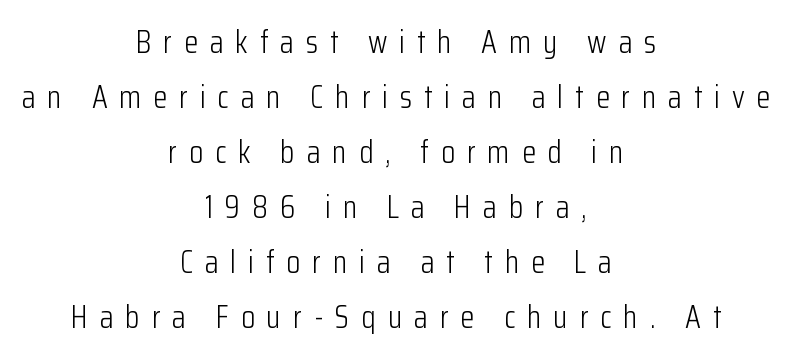
{"serif": "no", "italic": "no", "bold": "no", "weight": "light", "width": "condensed", "stroke_contrast": "low", "x_height": "medium", "monospaced": "no", "underline": "no", "align": "center", "line_spacing_ratio": 1.72, "letter_spacing": "wide", "letter_spacing_em": 0.37, "glyph_px": 32}
